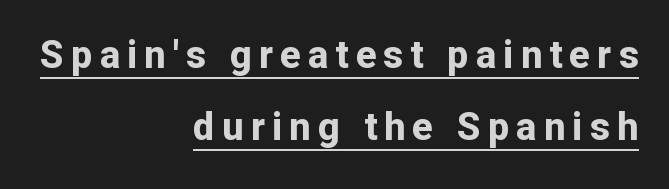
Q: Is the text bold? A: Yes.
Q: Is the text italic (slanted)? A: No, it is upright.
Q: Is the typeface a serif or a sans-serif typeface? A: Sans-serif.
Q: Is the text underlined? A: Yes.
Q: How is the paragraph aligned? A: Right-aligned.
Q: Width (condensed, normal, or wide)? A: Normal.
Q: Stroke contrast? A: Low.
Q: x-height? A: Medium.
Q: Monospaced? A: No.
